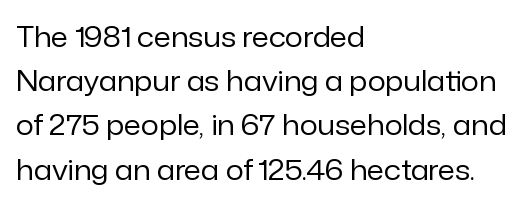
The image shows 28 px regular-weight sans-serif type, upright; set left-aligned, normal line spacing (1.58x), normal letter spacing, not underlined; low stroke contrast and a medium x-height.
